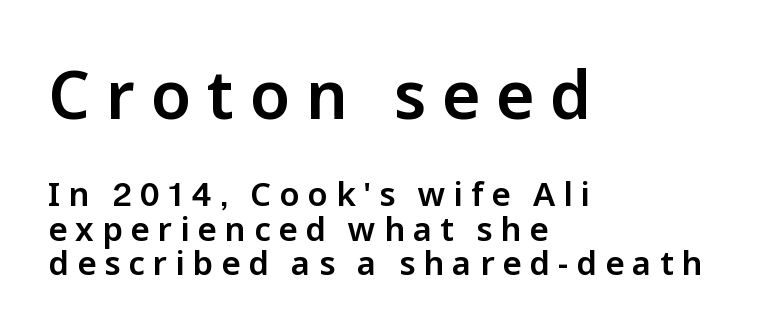
Letters rest on an invisible, unmarked baseline. The paragraph shown leans on its left margin. Proportional: the letters do not fall into vertical columns. A student would notice the top passage is typeset larger than what follows. Does the type have serifs? No, each stem ends abruptly. Upright lettering throughout.
